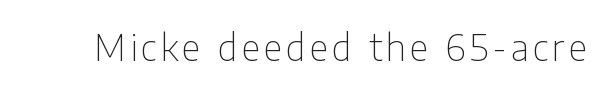
Q: Is the text bold? A: No.
Q: Is the text italic (slanted)? A: No, it is upright.
Q: Is the typeface a serif or a sans-serif typeface? A: Sans-serif.
Q: Is the text underlined? A: No.
Q: Width (condensed, normal, or wide)? A: Condensed.
Q: Stroke contrast? A: Low.
Q: x-height? A: Medium.
Q: Monospaced? A: No.
